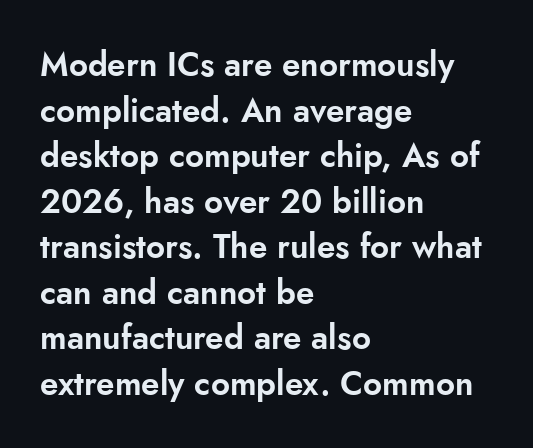
{"serif": "no", "italic": "no", "width": "normal", "stroke_contrast": "low", "x_height": "small", "monospaced": "no", "underline": "no", "align": "left", "line_spacing": "normal", "line_spacing_ratio": 1.38, "letter_spacing": "normal", "letter_spacing_em": 0.0, "glyph_px": 33}
